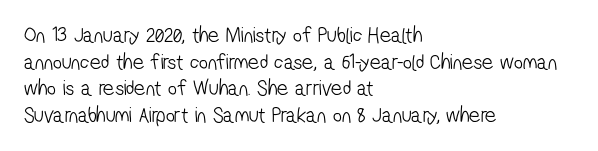
Is the stroke heavy? The answer is a plain regular-or-lighter. Any mark beneath the type? The region is blank. The face used here is rendered with its standard letterfit. Leftover space on each line is placed entirely after the last word.
